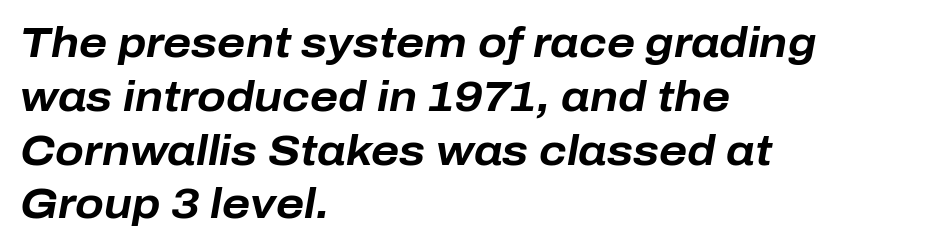
The image shows 42 px bold type, italic (leaning right); set left-aligned, normal line spacing (1.28x), normal letter spacing, not underlined; low stroke contrast and a medium x-height.
